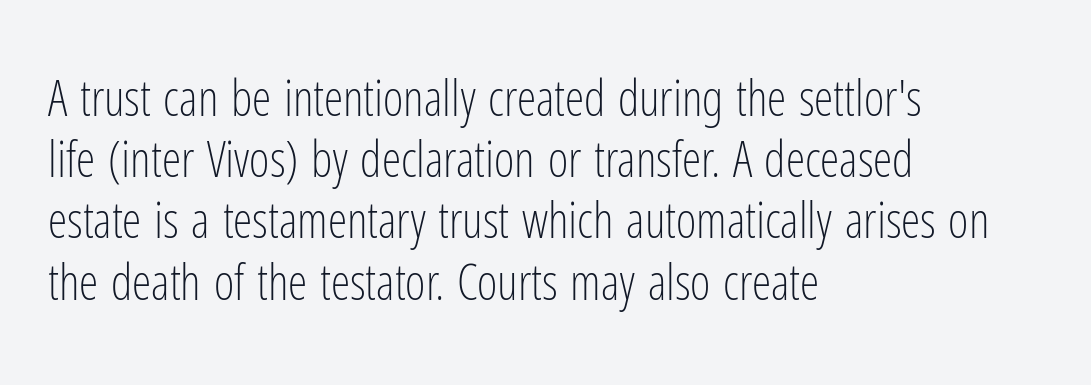
Clear beneath every line of the passage. These lines keep a tight, regular rhythm from letter to letter. Rendered with straight, roman letterforms. These glyphs show unthickened strokes, regular width or finer. A student would call this left alignment; a typographer would say flush left, rag right.
